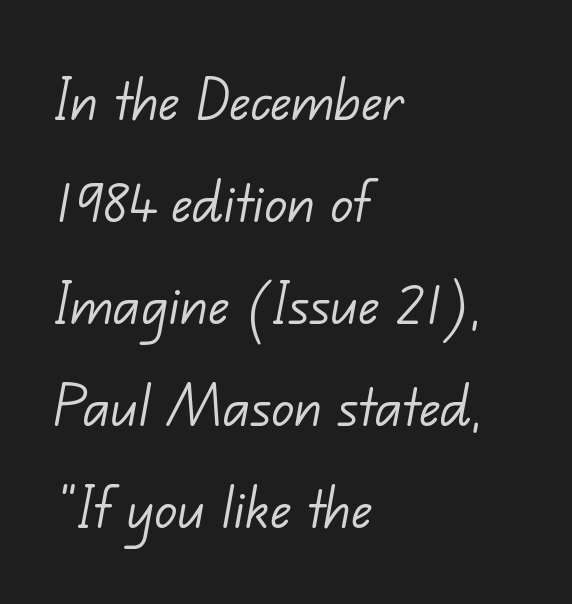
The rendering uses natural spacing where letterforms have individual widths. The words here are not underlined. The passage shown is not bold in any degree. This sample is left-justified, so line endings fall wherever the words run out. Is this a sans? Yes — the strokes have no serifs.
